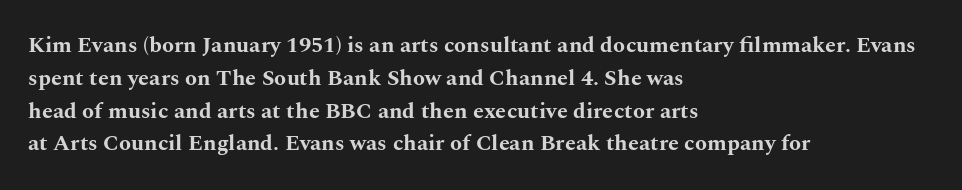
{"italic": "no", "bold": "yes", "underline": "no", "align": "left", "line_spacing": "normal", "line_spacing_ratio": 1.49, "letter_spacing": "normal", "letter_spacing_em": 0.0, "glyph_px": 22}
